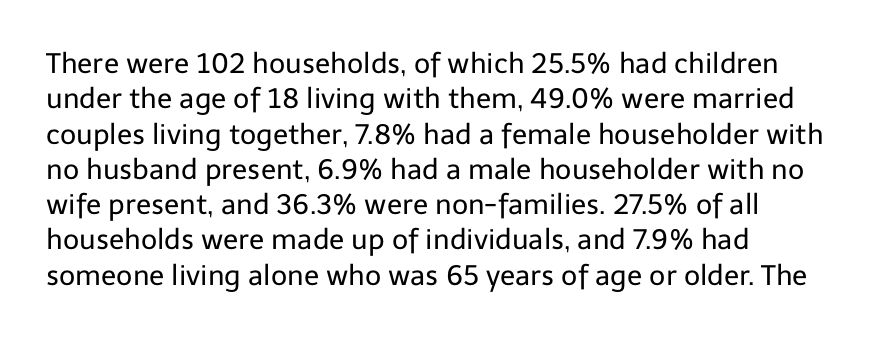
Q: Is the text bold? A: No.
Q: Is the text italic (slanted)? A: No, it is upright.
Q: Is the typeface a serif or a sans-serif typeface? A: Sans-serif.
Q: Is the text underlined? A: No.
Q: How is the paragraph aligned? A: Left-aligned.
Q: Is the spacing between letters normal or unusually wide? A: Normal.
Q: Is the spacing between lines tight, normal or loose? A: Normal.
Q: Width (condensed, normal, or wide)? A: Normal.
Q: Stroke contrast? A: Low.
Q: x-height? A: Medium.
Q: Monospaced? A: No.
